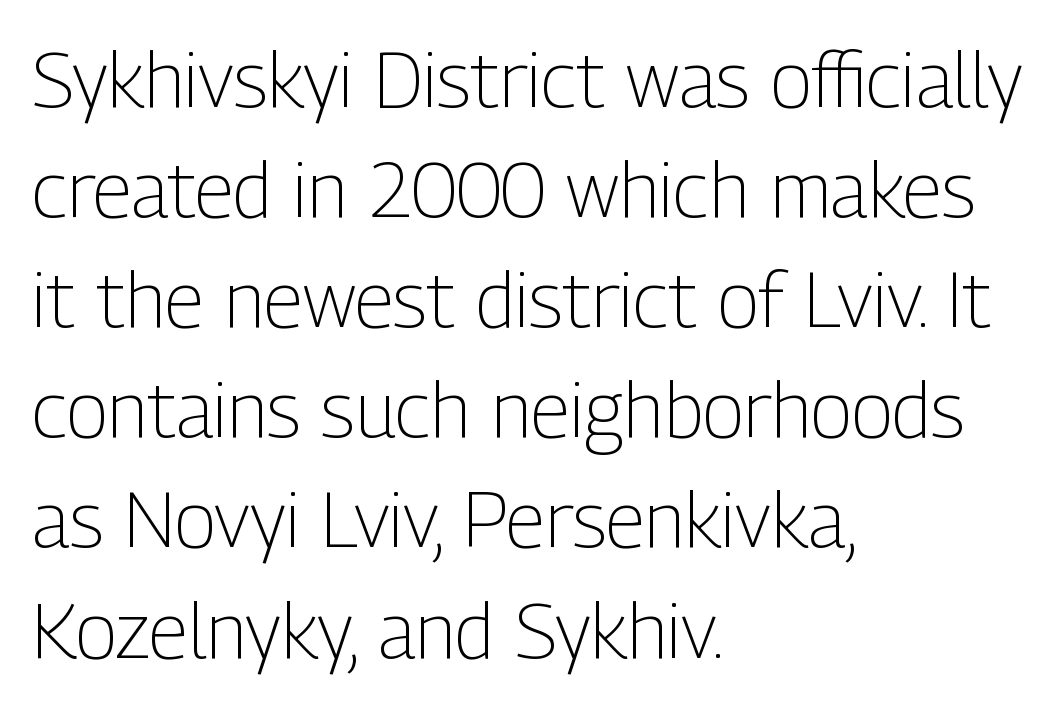
Q: Is the text bold? A: No.
Q: Is the text italic (slanted)? A: No, it is upright.
Q: Is the typeface a serif or a sans-serif typeface? A: Sans-serif.
Q: Is the text underlined? A: No.
Q: How is the paragraph aligned? A: Left-aligned.
Q: Is the spacing between letters normal or unusually wide? A: Normal.
Q: Is the spacing between lines tight, normal or loose? A: Normal.
Q: Width (condensed, normal, or wide)? A: Condensed.
Q: Stroke contrast? A: Low.
Q: x-height? A: Medium.
Q: Monospaced? A: No.
